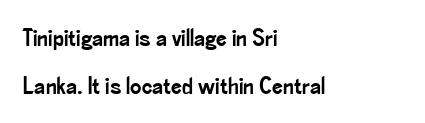
Q: Is the text italic (slanted)? A: No, it is upright.
Q: Is the text underlined? A: No.
Q: How is the paragraph aligned? A: Left-aligned.
Q: Is the spacing between letters normal or unusually wide? A: Normal.
Q: Is the spacing between lines tight, normal or loose? A: Loose.
